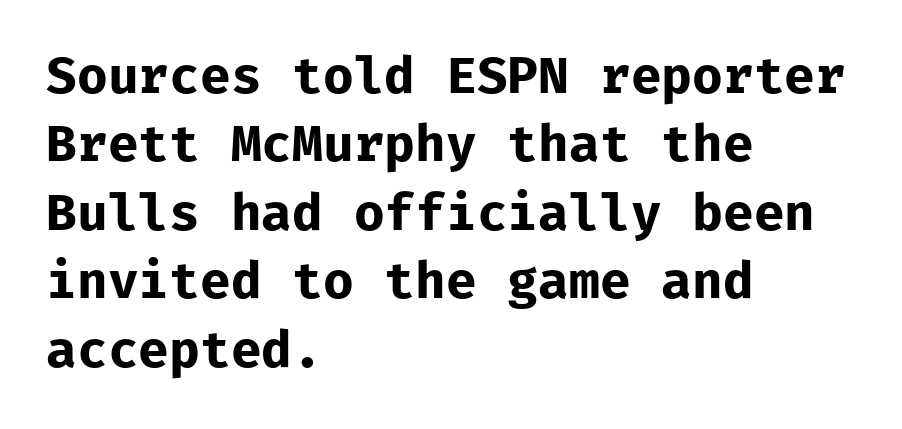
{"serif": "no", "italic": "no", "bold": "yes", "weight": "bold", "width": "normal", "stroke_contrast": "low", "x_height": "medium", "underline": "no", "align": "left", "line_spacing": "normal", "line_spacing_ratio": 1.37, "letter_spacing": "normal", "letter_spacing_em": 0.0, "glyph_px": 50}
